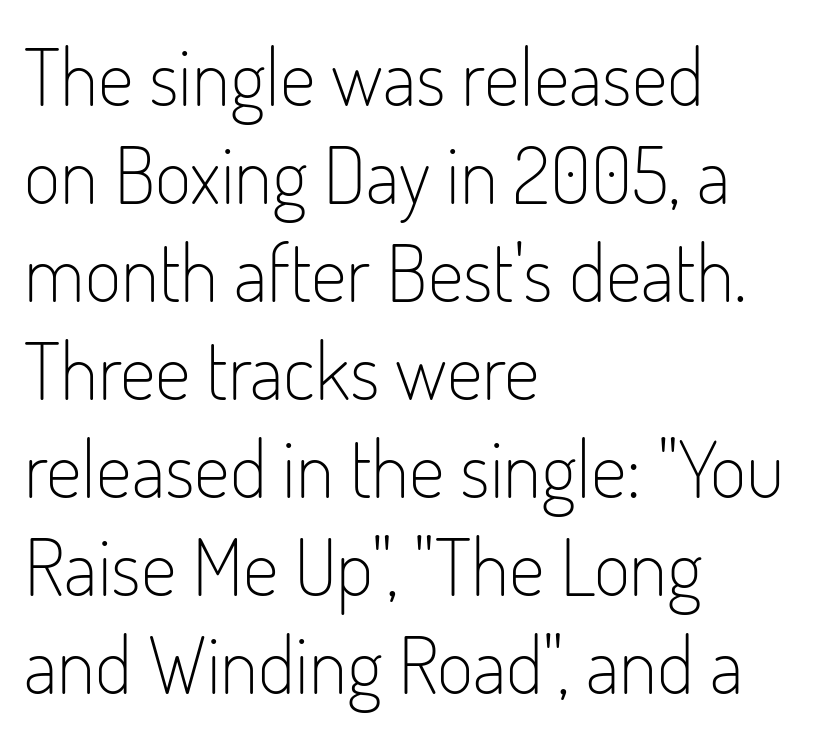
The image shows 79 px light, condensed sans-serif type, upright; set left-aligned, line spacing 1.24x, normal letter spacing, not underlined; low stroke contrast and a small x-height.
